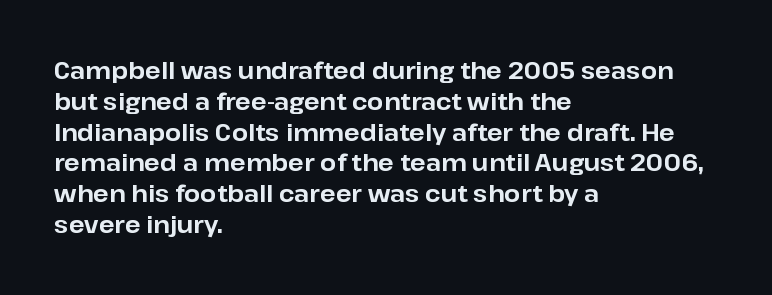
The image shows 23 px bold type, upright; set left-aligned, normal line spacing (1.34x), normal letter spacing, not underlined.
